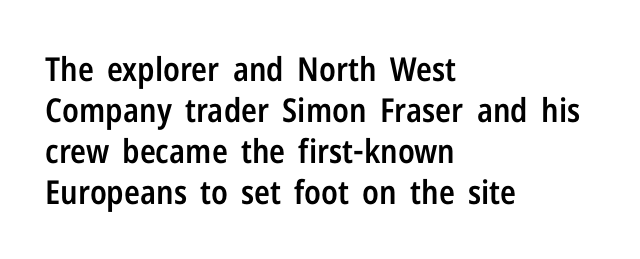
The area under the type is left untouched. Typeset ragged right — the left edge is the straight one. This is moderately heavy type, rendered in semibold. This is roman type, the default non-slanted kind. Caption: standard tracking, unaltered.
